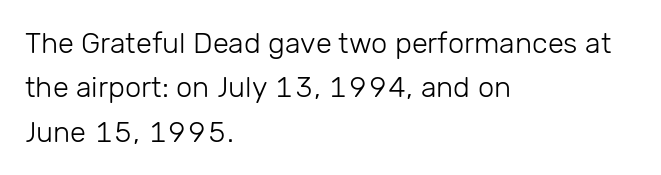
{"serif": "no", "italic": "no", "bold": "no", "weight": "light", "width": "normal", "stroke_contrast": "low", "x_height": "medium", "monospaced": "no", "underline": "no", "align": "left", "line_spacing": "normal", "line_spacing_ratio": 1.53, "letter_spacing": "normal", "letter_spacing_em": 0.0, "glyph_px": 29}
